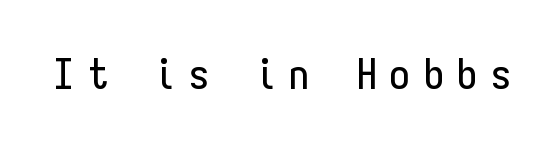
{"serif": "no", "italic": "no", "width": "condensed", "stroke_contrast": "low", "x_height": "medium", "monospaced": "yes", "underline": "no", "letter_spacing": "wide", "letter_spacing_em": 0.3, "glyph_px": 42}
